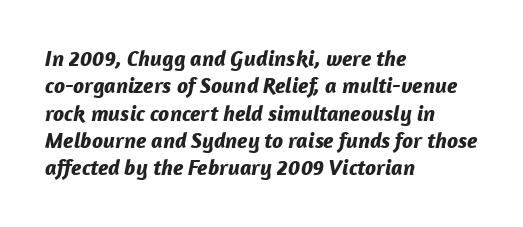
{"italic": "yes", "lean": "right", "slant_degrees": 12, "bold": "yes", "underline": "no", "align": "left", "line_spacing_ratio": 1.24, "letter_spacing": "normal", "letter_spacing_em": 0.0, "glyph_px": 22}
